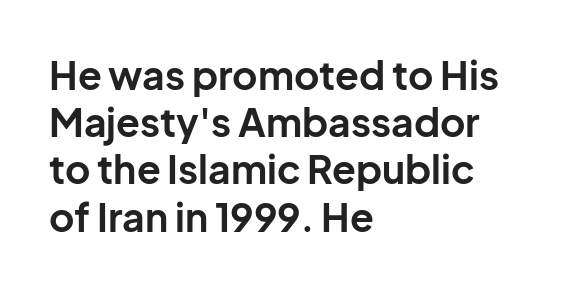
Q: Is the text bold? A: Yes.
Q: Is the text italic (slanted)? A: No, it is upright.
Q: Is the typeface a serif or a sans-serif typeface? A: Sans-serif.
Q: Is the text underlined? A: No.
Q: How is the paragraph aligned? A: Left-aligned.
Q: Is the spacing between letters normal or unusually wide? A: Normal.
Q: Width (condensed, normal, or wide)? A: Normal.
Q: Stroke contrast? A: Low.
Q: x-height? A: Medium.
Q: Monospaced? A: No.
